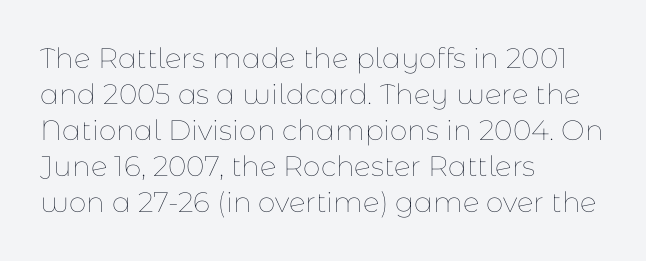
Each letter keeps its own natural width here, so spacing adapts to shape. Style check: upright. Unmarked baselines from the first word to the last. Weight class: somewhere from thin through regular.
